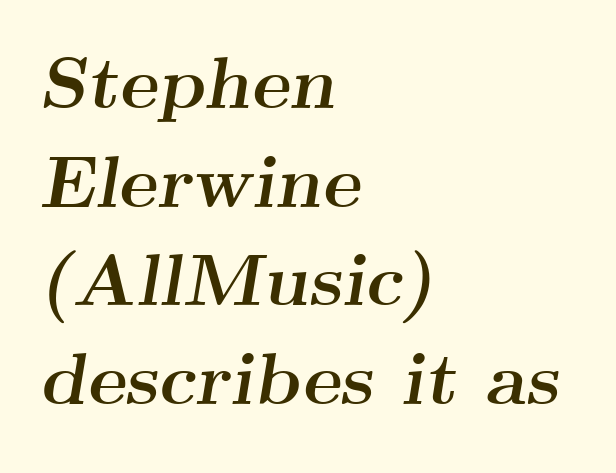
The face used here is proportionally spaced, like ordinary book or web type. Each line starts at the same left margin while the right side varies. Line spacing here is normal. Characters follow at the spacing the type designer built in. Typographically, this falls in the serif category. The glyphs look as if they've been sheared to an angle.
